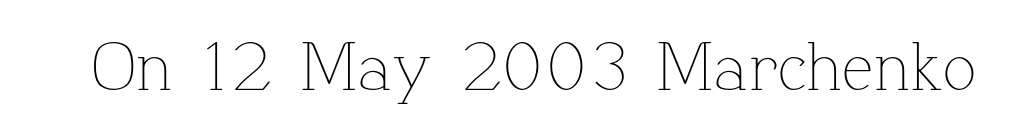
Look at the tracking — it's just the regular setting, nothing added. The letters advance in unequal steps, a hallmark of proportional type. Any mark beneath the type? The region is blank. This is not heavy type; no bold has been used. The lettering stays uniformly vertical, giving the passage a roman look.
